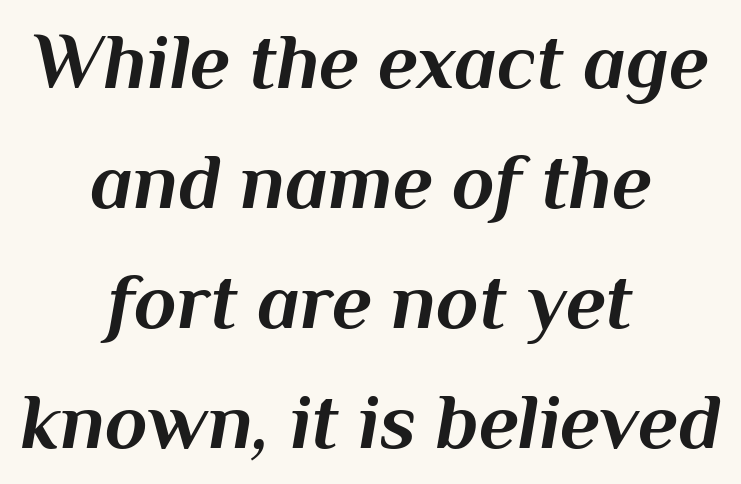
Q: Is the text bold? A: Yes.
Q: Is the text italic (slanted)? A: Yes, it leans right by about 10 degrees.
Q: Is the text underlined? A: No.
Q: How is the paragraph aligned? A: Centered.
Q: Is the spacing between letters normal or unusually wide? A: Normal.
Q: Is the spacing between lines tight, normal or loose? A: Normal.
Q: Width (condensed, normal, or wide)? A: Normal.
Q: Stroke contrast? A: Medium.
Q: x-height? A: Medium.
Q: Monospaced? A: No.
